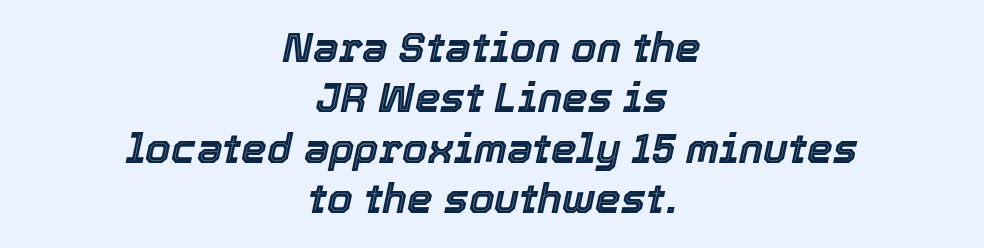
The image shows 41 px text type, italic (leaning right); set centered, line spacing 1.23x, normal letter spacing, not underlined; a medium x-height.
